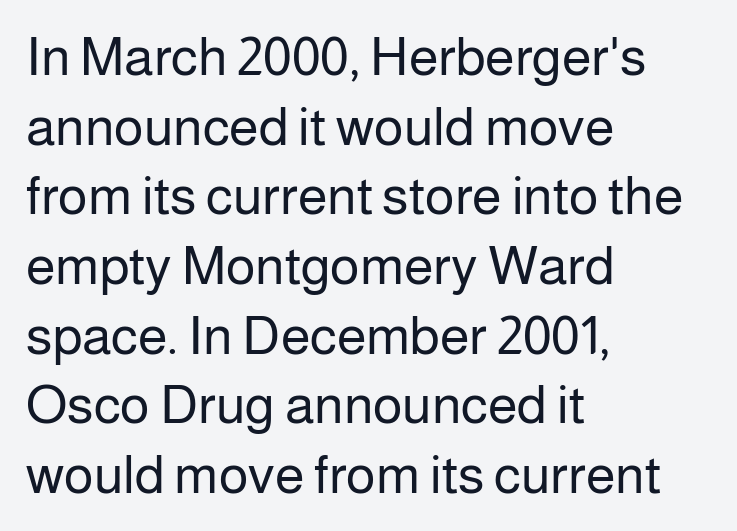
Q: Is the text bold? A: No.
Q: Is the text italic (slanted)? A: No, it is upright.
Q: Is the typeface a serif or a sans-serif typeface? A: Sans-serif.
Q: Is the text underlined? A: No.
Q: How is the paragraph aligned? A: Left-aligned.
Q: Is the spacing between letters normal or unusually wide? A: Normal.
Q: Is the spacing between lines tight, normal or loose? A: Normal.
Q: Width (condensed, normal, or wide)? A: Normal.
Q: Stroke contrast? A: Low.
Q: x-height? A: Medium.
Q: Monospaced? A: No.
